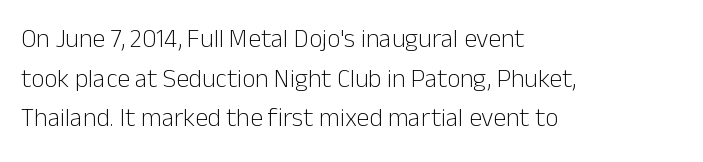
{"italic": "no", "bold": "no", "underline": "no", "align": "left", "line_spacing": "normal", "line_spacing_ratio": 1.52, "letter_spacing": "normal", "letter_spacing_em": 0.0, "glyph_px": 26}
